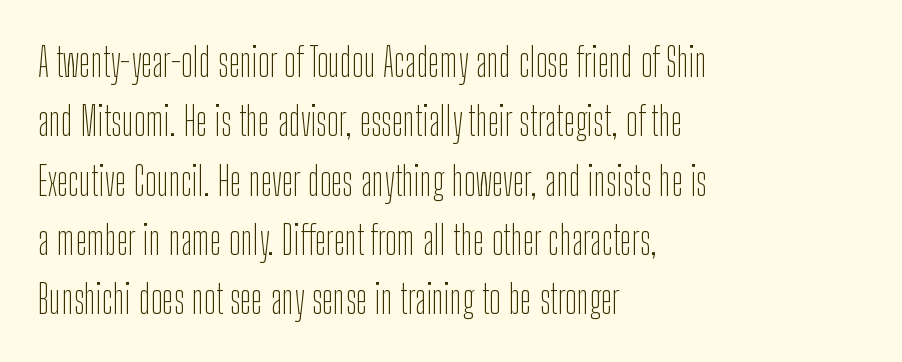
{"serif": "no", "italic": "no", "bold": "no", "weight": "thin", "width": "condensed", "stroke_contrast": "low", "x_height": "medium", "monospaced": "no", "underline": "no", "align": "left", "line_spacing": "normal", "line_spacing_ratio": 1.52, "letter_spacing": "normal", "letter_spacing_em": 0.0, "glyph_px": 39}
